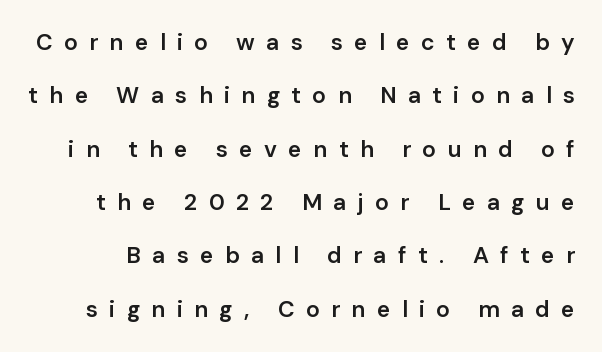
The image shows 23 px text type, upright; set loose line spacing (2.32x), unusually wide letter spacing (+0.49 em), not underlined.
